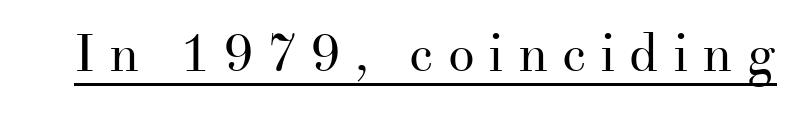
The image shows 53 px regular-weight serif type, upright; set unusually wide letter spacing (+0.26 em), underlined; medium stroke contrast and a small x-height.
